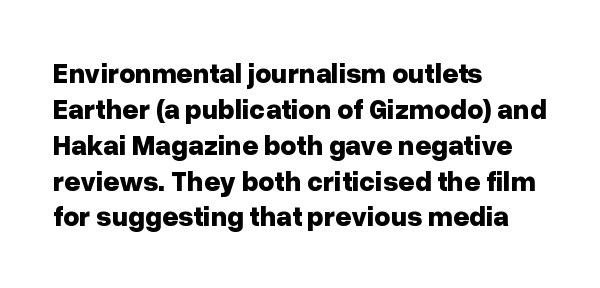
{"serif": "no", "italic": "no", "bold": "yes", "weight": "bold", "width": "normal", "stroke_contrast": "low", "x_height": "medium", "monospaced": "no", "underline": "no", "align": "left", "line_spacing": "normal", "line_spacing_ratio": 1.28, "letter_spacing": "normal", "letter_spacing_em": 0.0, "glyph_px": 28}
